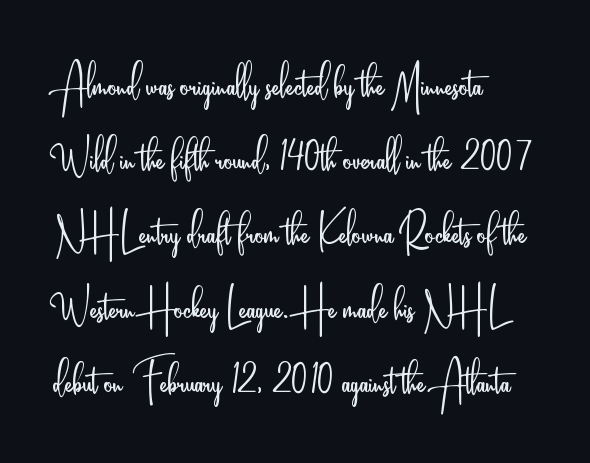
{"serif": "no", "bold": "no", "weight": "light", "width": "condensed", "stroke_contrast": "low", "x_height": "small", "monospaced": "no", "underline": "no", "align": "left", "line_spacing": "normal", "line_spacing_ratio": 1.35, "letter_spacing": "normal", "letter_spacing_em": 0.0, "glyph_px": 55}
